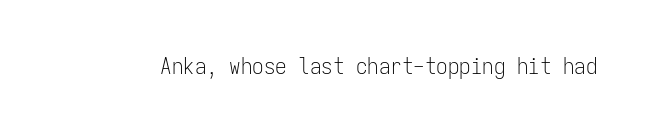
Q: Is the text bold? A: No.
Q: Is the text italic (slanted)? A: No, it is upright.
Q: Is the text underlined? A: No.
Q: Is the spacing between letters normal or unusually wide? A: Normal.
